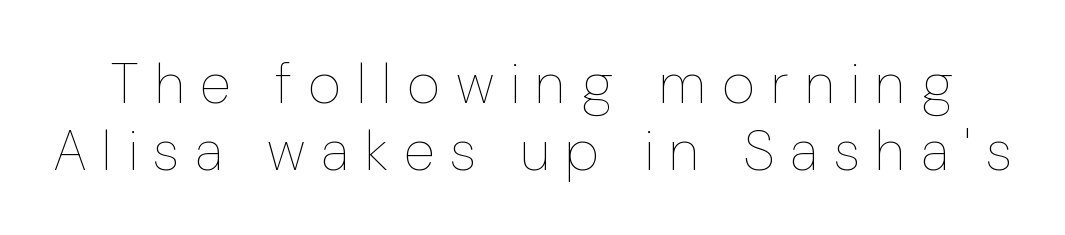
{"italic": "no", "bold": "no", "weight": "thin", "width": "normal", "stroke_contrast": "low", "x_height": "medium", "monospaced": "no", "underline": "no", "line_spacing_ratio": 1.18, "letter_spacing": "wide", "letter_spacing_em": 0.28, "glyph_px": 57}
